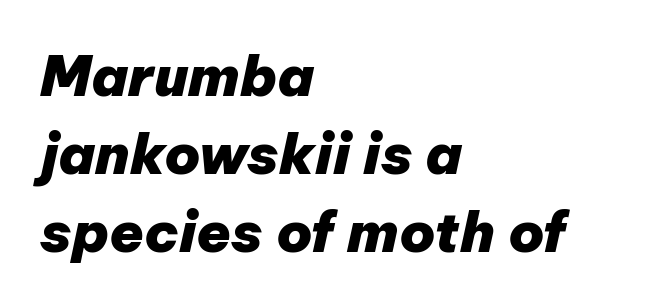
Does extra space separate the letters? No, they use regular spacing. Has an underline been added? It has not. Proportional: the letters do not fall into vertical columns. Each new line begins a customary step beneath the previous one. A typesetter would mark this as italic. Leftover space on each line is placed entirely after the last word.
